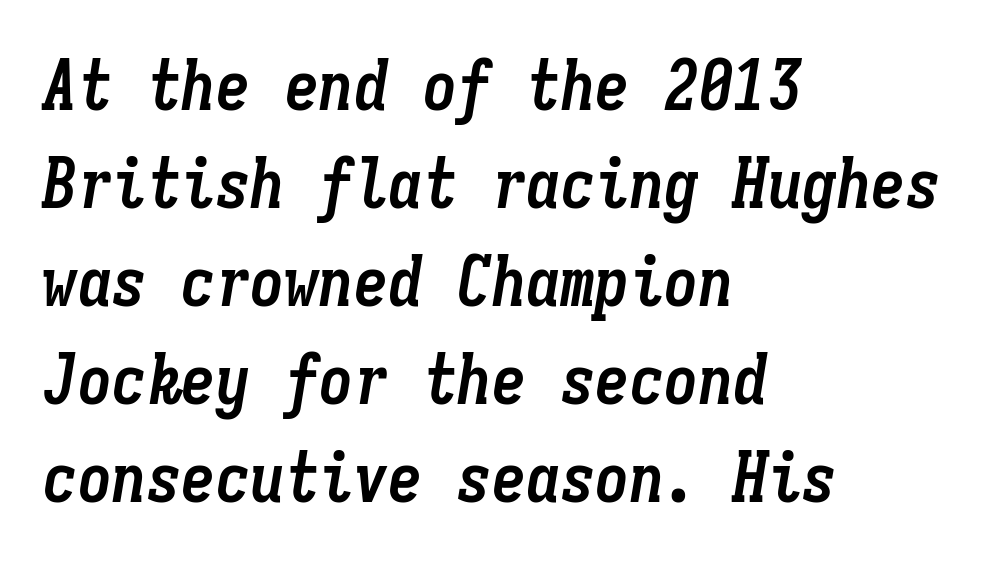
{"italic": "yes", "lean": "right", "slant_degrees": 9, "bold": "yes", "weight": "semibold", "width": "condensed", "stroke_contrast": "low", "x_height": "medium", "monospaced": "yes", "underline": "no", "align": "left", "line_spacing": "normal", "line_spacing_ratio": 1.42, "letter_spacing": "normal", "letter_spacing_em": 0.0, "glyph_px": 69}
